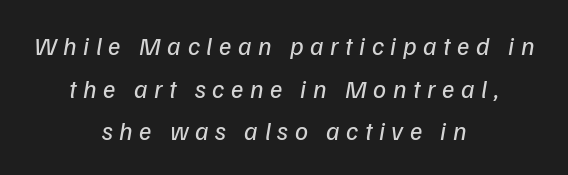
{"italic": "yes", "lean": "right", "slant_degrees": 9, "bold": "no", "underline": "no", "align": "center", "line_spacing": "normal", "line_spacing_ratio": 1.64, "letter_spacing": "wide", "letter_spacing_em": 0.25, "glyph_px": 26}
